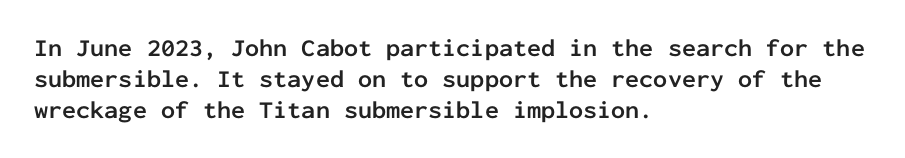
Caption: standard tracking, unaltered. Weight: bold. Line beginnings align vertically; line endings do not. The type sits square on the baseline with zero lean.
